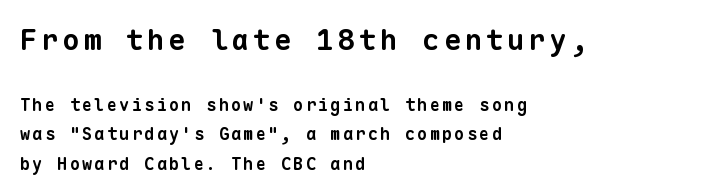
The image shows 29 px bold sans-serif type, monospaced; set left-aligned, line spacing 1.72x, not underlined; the first (top) block is 1.71x larger; low stroke contrast and a medium x-height.
